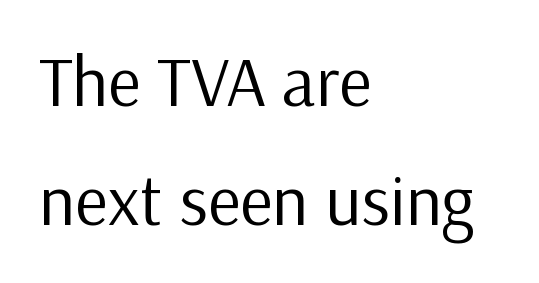
These lines are rendered in a variable-pitch font. Normally led — the rows are evenly, conventionally spaced. Decoration check: the copy has no underline. The strokes carry an ordinary text weight at most. The passage shown has conventional tracking throughout. Casual observation: everything's shoved over to the left.
